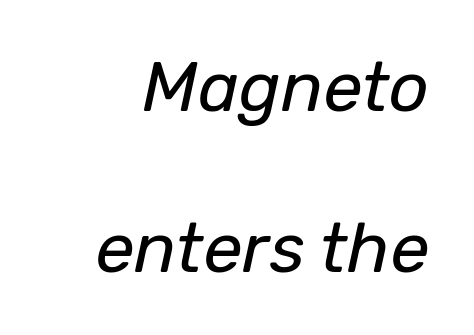
Q: Is the text bold? A: No.
Q: Is the text italic (slanted)? A: Yes, it leans right by about 12 degrees.
Q: Is the text underlined? A: No.
Q: Is the spacing between letters normal or unusually wide? A: Normal.
Q: Is the spacing between lines tight, normal or loose? A: Loose.
Q: Width (condensed, normal, or wide)? A: Normal.
Q: Stroke contrast? A: Low.
Q: x-height? A: Medium.
Q: Monospaced? A: No.
